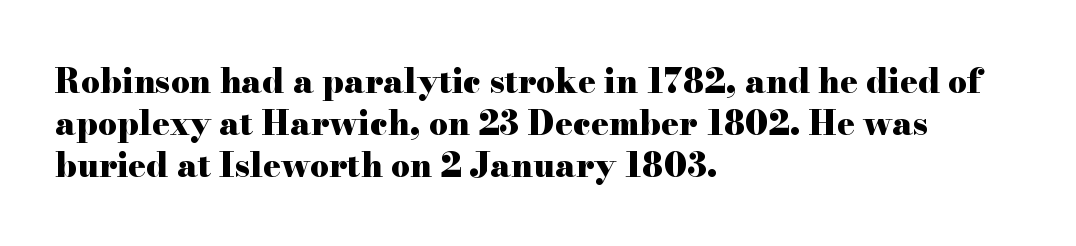
The image shows 33 px heavy, wide serif type, upright; set left-aligned, normal line spacing (1.27x), normal letter spacing, not underlined; high stroke contrast and a small x-height.
